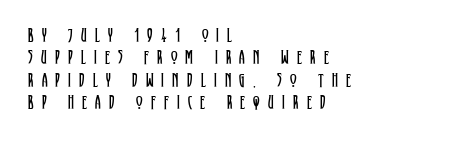
Q: Is the text bold? A: No.
Q: Is the text italic (slanted)? A: No, it is upright.
Q: Is the text underlined? A: No.
Q: How is the paragraph aligned? A: Left-aligned.
Q: Is the spacing between letters normal or unusually wide? A: Unusually wide.
Q: Is the spacing between lines tight, normal or loose? A: Tight.
